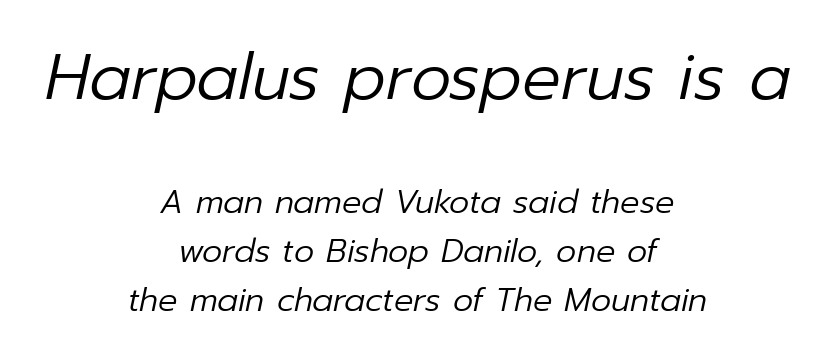
No extra tracking has been applied to these lines. Would a proofreader flag this as italicized? Yes. The whitespace from short lines is split evenly between both sides. This block has exactly the height ordinary leading produces. Is the lower block the larger one? No — the upper block carries the bigger type. Each letter keeps its own natural width here, so spacing adapts to shape.
